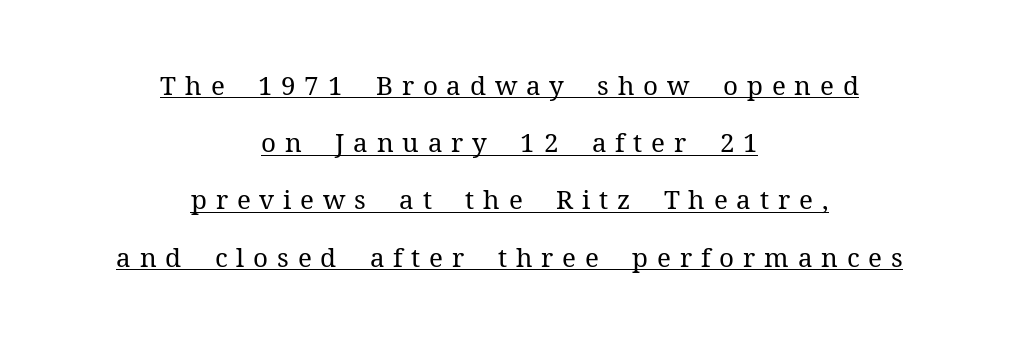
The image shows 26 px text type, upright; set centered, loose line spacing (2.2x), unusually wide letter spacing (+0.34 em), underlined.
